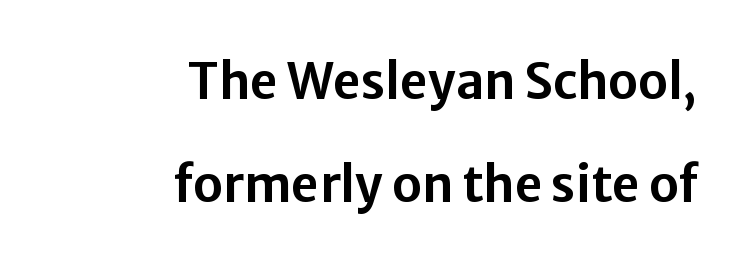
The image shows 49 px sans-serif type, upright; set right-aligned, loose line spacing (2.11x), normal letter spacing, not underlined; low stroke contrast and a medium x-height.
